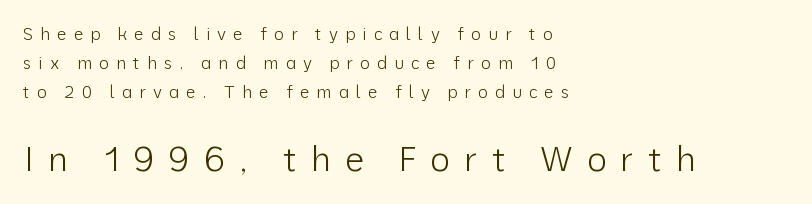
A quiet, ordinary-to-light weight characterises the typeface. Look at the bottom of the vertical strokes: they stop flat, with no serifs. Which margin do the lines hug? The left one — the right edge is uneven. A typesetter would call this proportional, since set widths differ per character.
